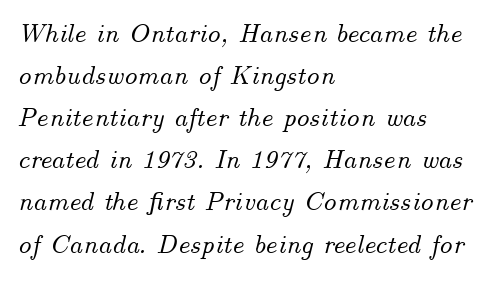
{"italic": "yes", "lean": "right", "slant_degrees": 14, "underline": "no", "align": "left", "line_spacing": "normal", "line_spacing_ratio": 1.56, "letter_spacing": "normal", "letter_spacing_em": 0.0, "glyph_px": 27}
